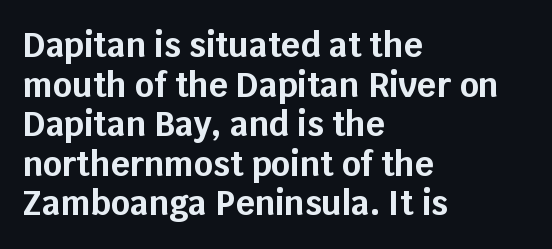
The image shows 33 px bold sans-serif type, upright; set left-aligned, line spacing 1.2x, normal letter spacing, not underlined; low stroke contrast and a large x-height.
